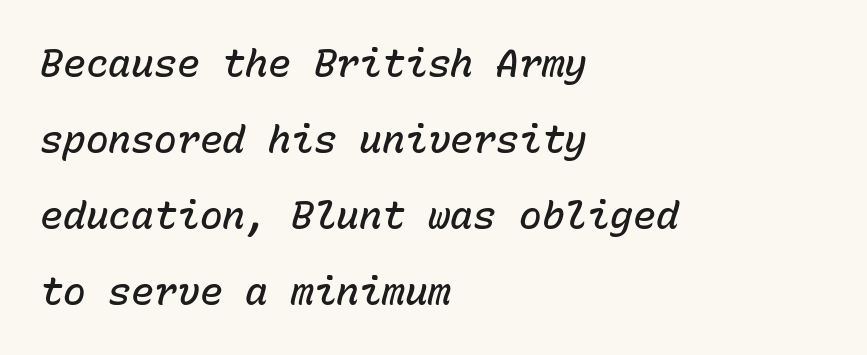
{"italic": "yes", "lean": "right", "slant_degrees": 15, "bold": "semi", "weight": "semibold", "width": "normal", "stroke_contrast": "low", "x_height": "medium", "monospaced": "yes", "underline": "no", "align": "left", "line_spacing": "loose", "line_spacing_ratio": 2.0, "letter_spacing": "normal", "letter_spacing_em": 0.0, "glyph_px": 38}
